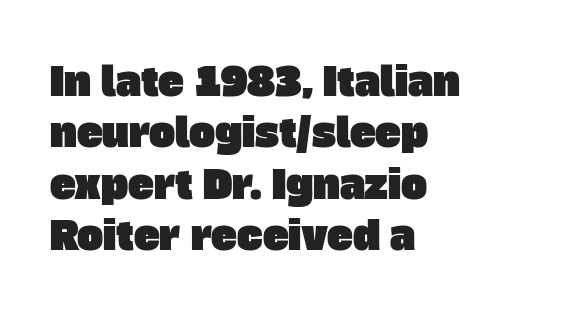
{"serif": "no", "width": "normal", "stroke_contrast": "low", "x_height": "large", "monospaced": "no", "underline": "no", "align": "left", "line_spacing": "normal", "line_spacing_ratio": 1.32, "letter_spacing": "normal", "letter_spacing_em": 0.0, "glyph_px": 39}
